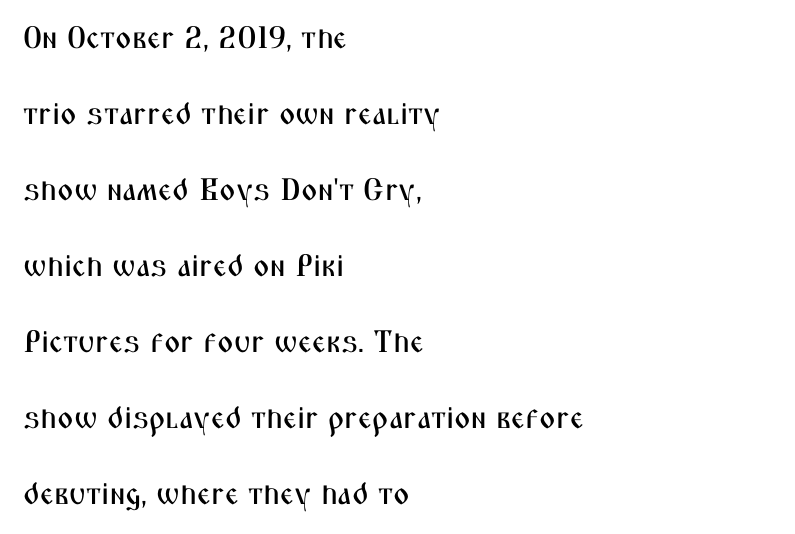
The space beneath each line is pristine and unruled. I'd call this a sans setting — the letters go barefoot. The line-height multiplier appears high, well above default. You could call the tracking neutral — neither tight nor loose. The specimen reads as upright at a glance.
